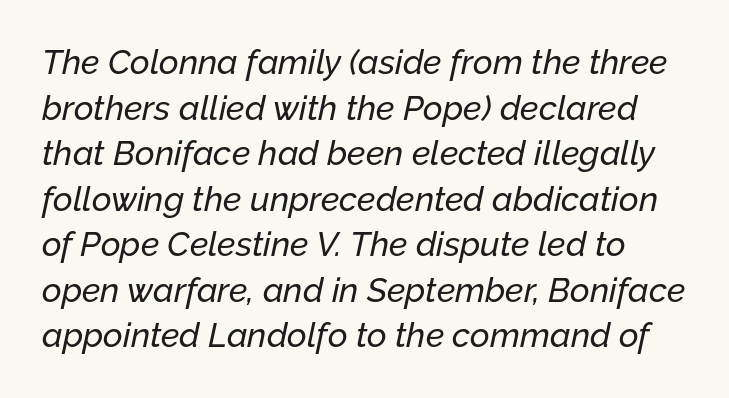
The image shows 34 px text type, italic (leaning right); set normal line spacing (1.34x), normal letter spacing, not underlined; low stroke contrast and a medium x-height.
